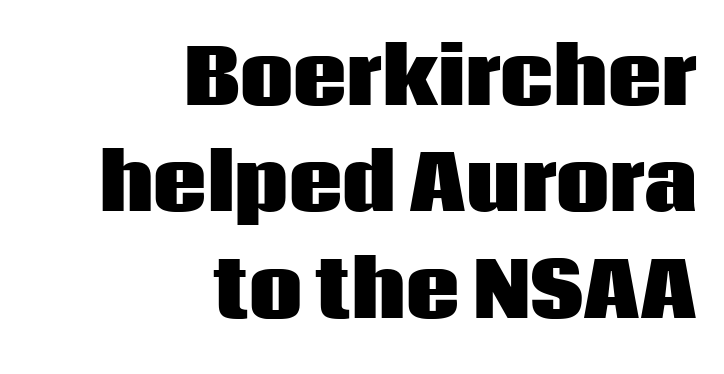
Q: Is the text bold? A: Yes.
Q: Is the text italic (slanted)? A: No, it is upright.
Q: Is the typeface a serif or a sans-serif typeface? A: Sans-serif.
Q: Is the text underlined? A: No.
Q: How is the paragraph aligned? A: Right-aligned.
Q: Is the spacing between letters normal or unusually wide? A: Normal.
Q: Is the spacing between lines tight, normal or loose? A: Normal.
Q: Width (condensed, normal, or wide)? A: Normal.
Q: Stroke contrast? A: Low.
Q: x-height? A: Large.
Q: Monospaced? A: No.
